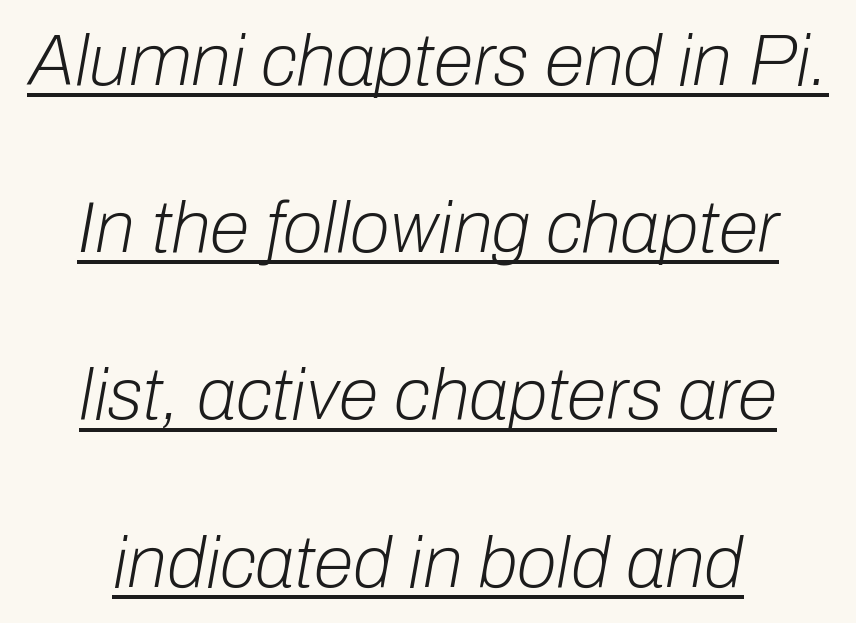
{"italic": "yes", "lean": "right", "slant_degrees": 10, "bold": "no", "weight": "light", "width": "normal", "stroke_contrast": "low", "x_height": "medium", "monospaced": "no", "underline": "yes", "line_spacing": "loose", "line_spacing_ratio": 2.29, "letter_spacing": "normal", "letter_spacing_em": 0.0, "glyph_px": 73}
